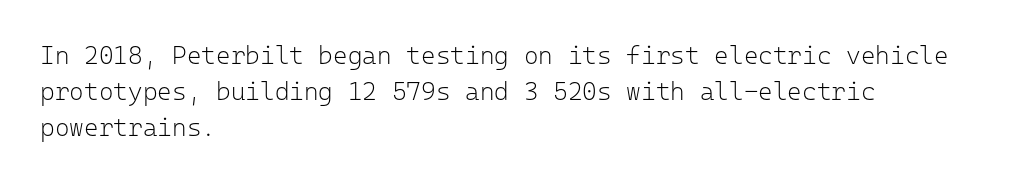
The rendering anchors every line to the left-hand side. Words appear dense and cohesive because spacing is normal. Does the leading feel generous? No, just average. A quiet, ordinary-to-light weight characterises the typeface.
